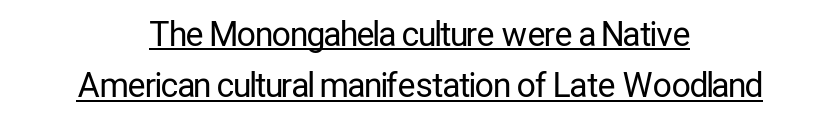
Q: Is the text bold? A: No.
Q: Is the text italic (slanted)? A: No, it is upright.
Q: Is the typeface a serif or a sans-serif typeface? A: Sans-serif.
Q: Is the text underlined? A: Yes.
Q: How is the paragraph aligned? A: Centered.
Q: Is the spacing between letters normal or unusually wide? A: Normal.
Q: Is the spacing between lines tight, normal or loose? A: Normal.
Q: Width (condensed, normal, or wide)? A: Condensed.
Q: Stroke contrast? A: Low.
Q: x-height? A: Medium.
Q: Monospaced? A: No.
